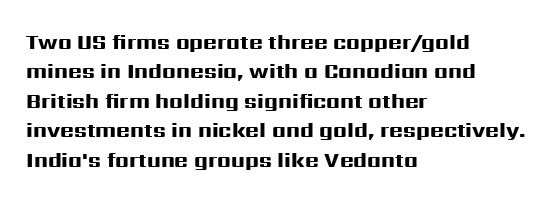
Q: Is the text bold? A: Yes.
Q: Is the text italic (slanted)? A: No, it is upright.
Q: Is the text underlined? A: No.
Q: How is the paragraph aligned? A: Left-aligned.
Q: Is the spacing between letters normal or unusually wide? A: Normal.
Q: Is the spacing between lines tight, normal or loose? A: Normal.
